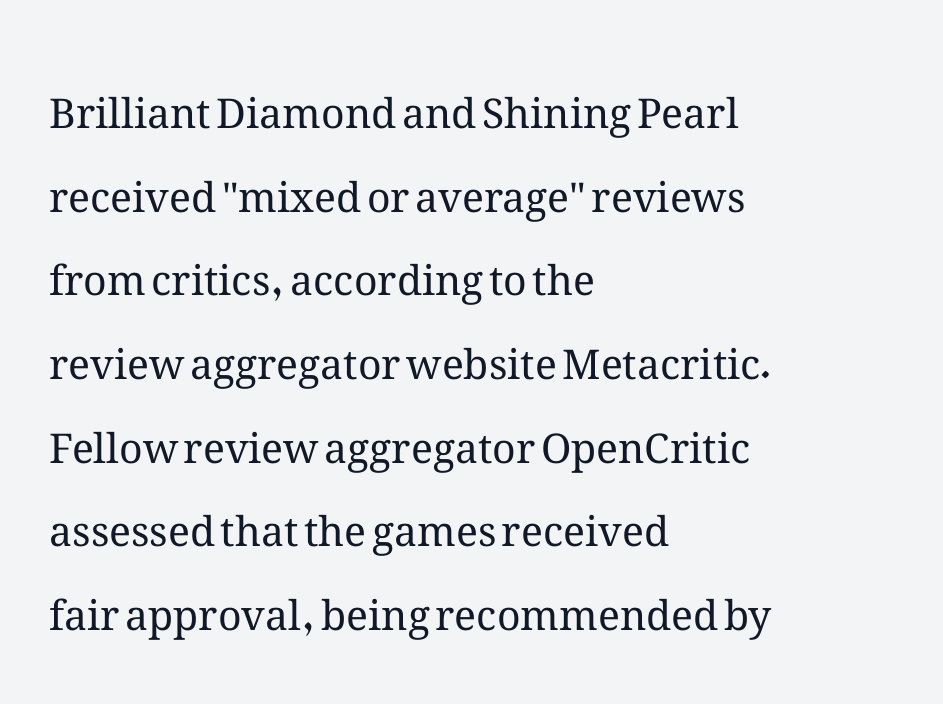
{"italic": "no", "bold": "no", "weight": "regular", "width": "normal", "stroke_contrast": "medium", "x_height": "medium", "monospaced": "no", "underline": "no", "align": "left", "line_spacing": "loose", "line_spacing_ratio": 2.04, "letter_spacing": "normal", "letter_spacing_em": 0.0, "glyph_px": 41}
